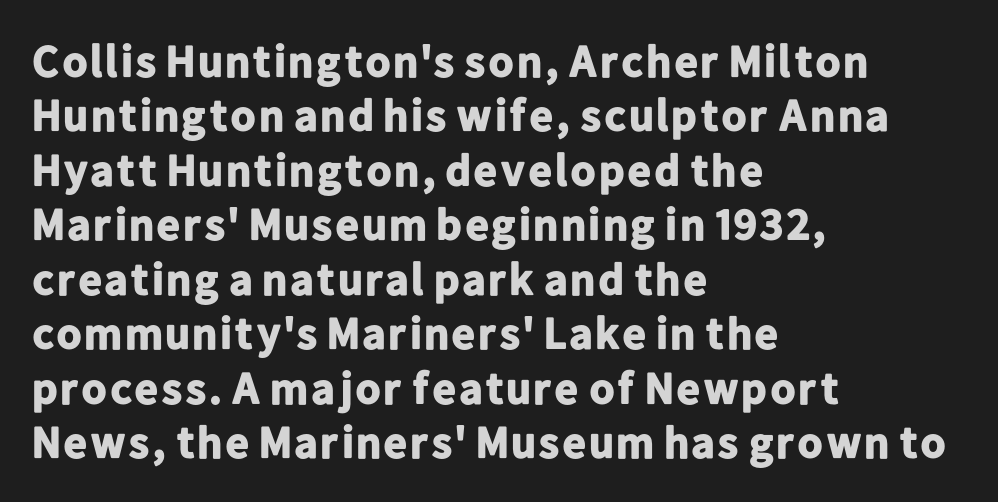
{"serif": "no", "italic": "no", "bold": "yes", "weight": "bold", "width": "normal", "stroke_contrast": "low", "x_height": "medium", "monospaced": "no", "underline": "no", "align": "left", "line_spacing_ratio": 1.21, "letter_spacing": "normal", "letter_spacing_em": 0.0, "glyph_px": 45}
